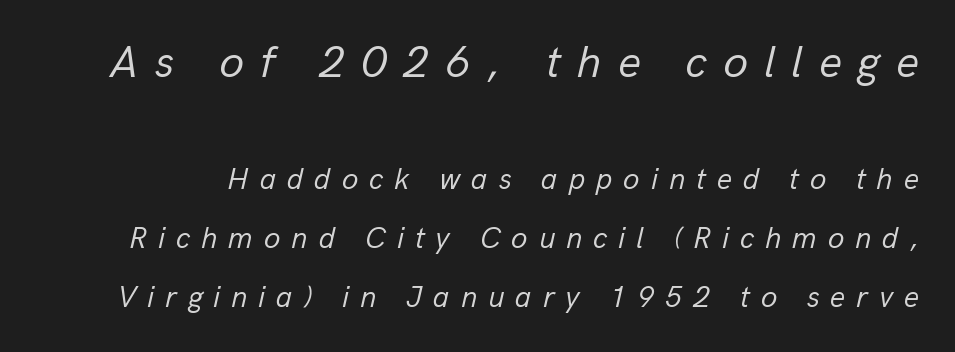
The image shows 45 px regular-weight type, italic (leaning right); set loose line spacing (1.97x), unusually wide letter spacing (+0.36 em), not underlined; the first (top) block is 1.5x larger; low stroke contrast and a medium x-height.
